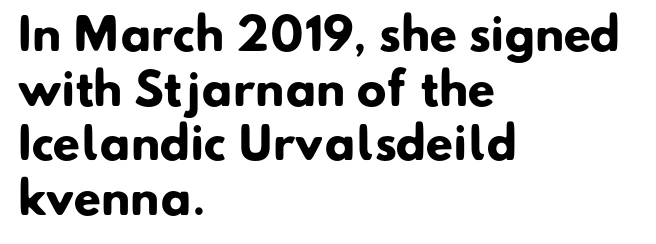
{"serif": "no", "bold": "yes", "weight": "heavy", "width": "normal", "stroke_contrast": "low", "x_height": "small", "monospaced": "no", "underline": "no", "align": "left", "line_spacing_ratio": 1.24, "letter_spacing": "normal", "letter_spacing_em": 0.0, "glyph_px": 44}
